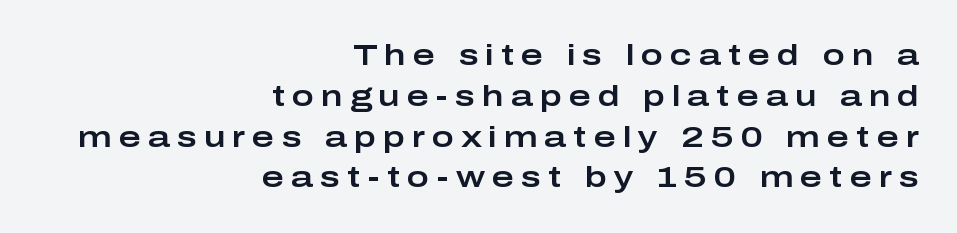
The image shows 30 px wide sans-serif type, upright; set right-aligned, normal line spacing (1.36x), unusually wide letter spacing (+0.23 em), not underlined; low stroke contrast and a medium x-height.
